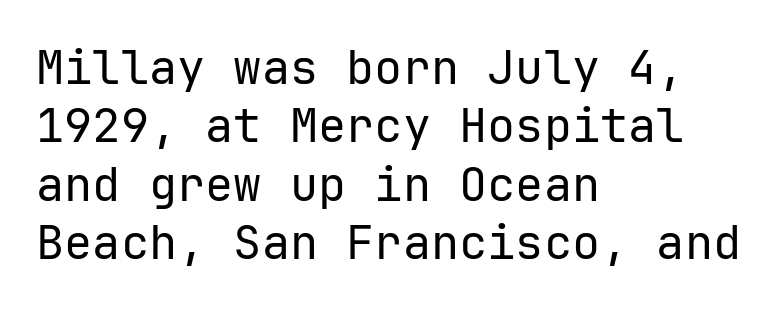
Stroke mass is kept to a normal reading level or below. Each letter's strokes conclude bluntly, with no projecting serifs. Left-aligned paragraph, ragged on the right. Caption: standard tracking, unaltered. Each letter, wide or thin by design, is forced into the same width here.
